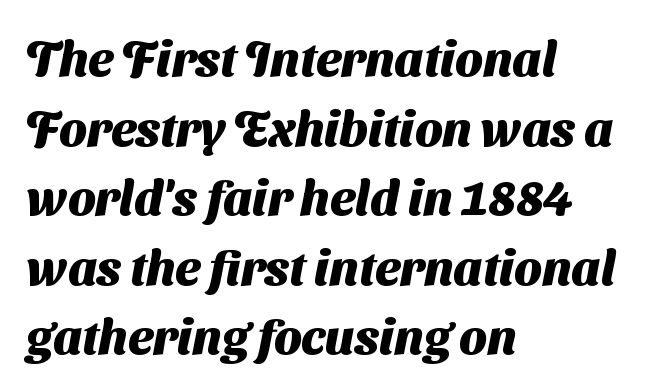
{"serif": "no", "bold": "yes", "weight": "heavy", "width": "normal", "stroke_contrast": "medium", "x_height": "medium", "monospaced": "no", "underline": "no", "align": "left", "line_spacing": "normal", "line_spacing_ratio": 1.42, "letter_spacing": "normal", "letter_spacing_em": 0.0, "glyph_px": 49}
